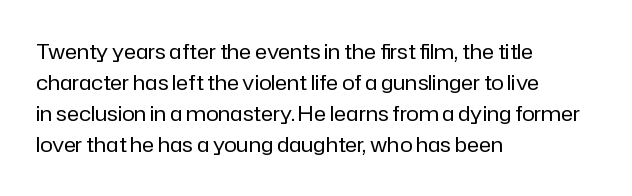
The image shows 21 px text type, upright; set left-aligned, normal line spacing (1.48x), normal letter spacing, not underlined.
